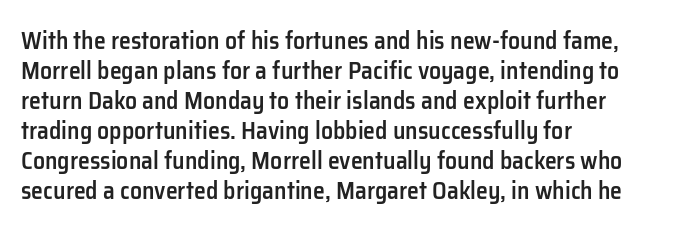
Q: Is the text bold? A: Semi-bold.
Q: Is the text italic (slanted)? A: No, it is upright.
Q: Is the text underlined? A: No.
Q: How is the paragraph aligned? A: Left-aligned.
Q: Is the spacing between letters normal or unusually wide? A: Normal.
Q: Is the spacing between lines tight, normal or loose? A: Normal.
